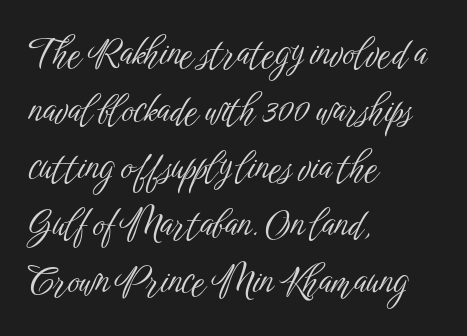
{"serif": "no", "bold": "no", "weight": "light", "width": "condensed", "stroke_contrast": "low", "x_height": "medium", "monospaced": "no", "underline": "no", "align": "left", "line_spacing": "normal", "line_spacing_ratio": 1.54, "letter_spacing": "normal", "letter_spacing_em": 0.0, "glyph_px": 37}
